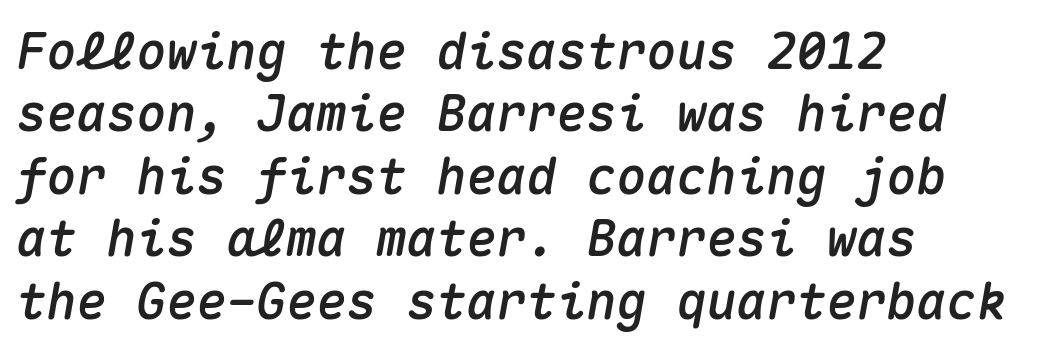
{"italic": "yes", "lean": "right", "slant_degrees": 10, "width": "normal", "stroke_contrast": "medium", "x_height": "medium", "monospaced": "yes", "underline": "no", "align": "left", "line_spacing": "normal", "line_spacing_ratio": 1.25, "letter_spacing": "normal", "letter_spacing_em": 0.0, "glyph_px": 50}
